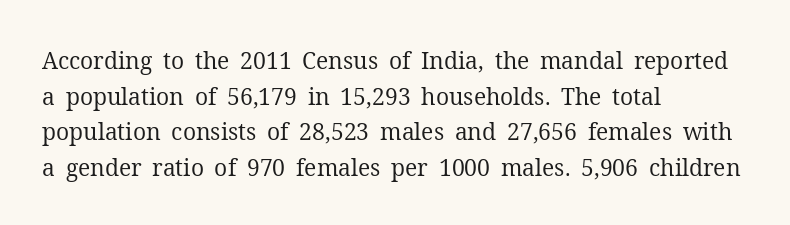
The image shows 23 px text type, upright; set left-aligned, normal line spacing (1.55x), normal letter spacing, not underlined.
